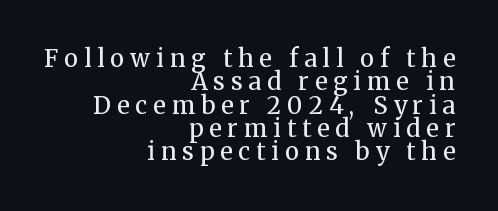
{"italic": "no", "bold": "no", "underline": "no", "align": "right", "line_spacing": "tight", "line_spacing_ratio": 0.97, "letter_spacing": "wide", "letter_spacing_em": 0.25, "glyph_px": 24}
